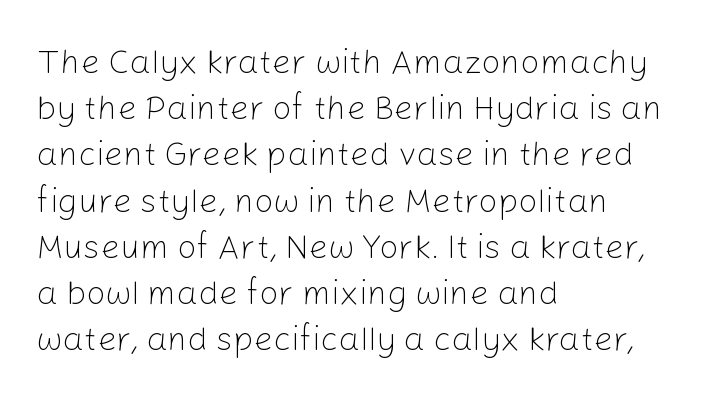
The image shows 34 px light sans-serif type, upright; set left-aligned, normal line spacing (1.36x), normal letter spacing, not underlined; low stroke contrast and a medium x-height.
